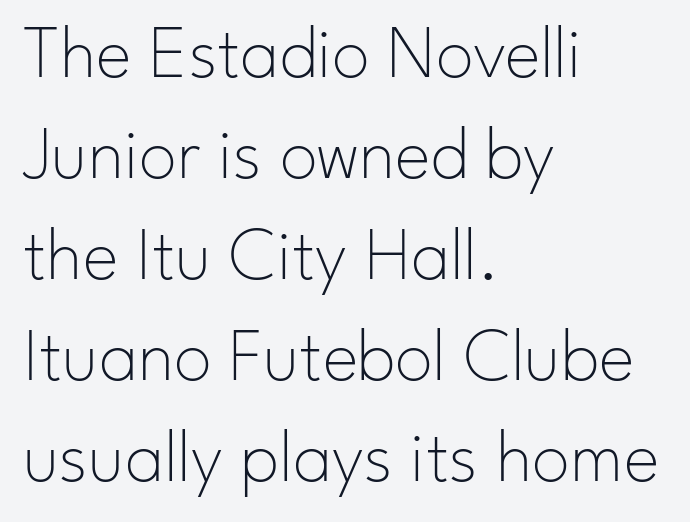
{"serif": "no", "italic": "no", "bold": "no", "weight": "thin", "width": "normal", "stroke_contrast": "low", "x_height": "small", "monospaced": "no", "underline": "no", "align": "left", "line_spacing": "normal", "line_spacing_ratio": 1.33, "letter_spacing": "normal", "letter_spacing_em": 0.0, "glyph_px": 76}
